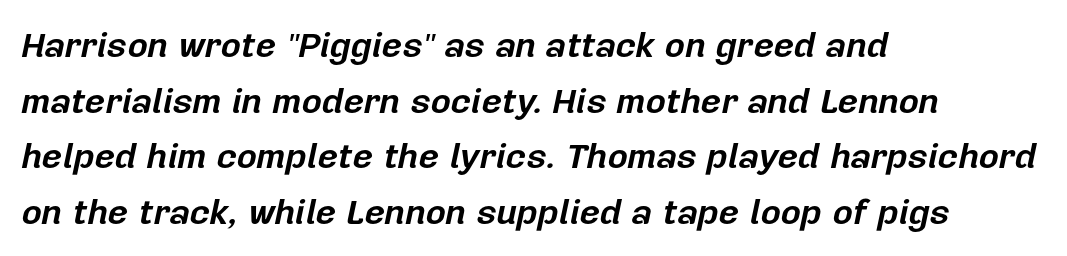
Is the type slanted? Yes — the strokes lean at a clear angle. Notice how descenders clear the ascenders below comfortably — that's standard leading. Looks like regular typesetting: each glyph gets only the width it needs. The strokes are fattened all the way to bold.
